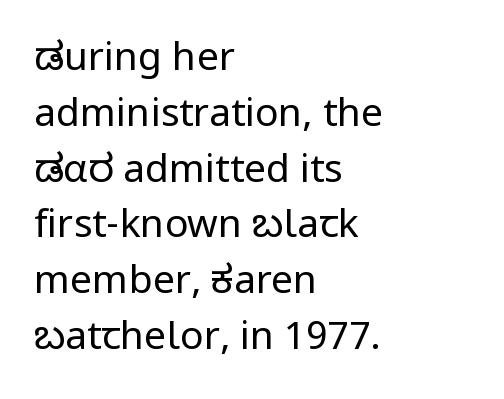
The image shows 39 px regular-weight sans-serif type, upright; set left-aligned, normal line spacing (1.43x), normal letter spacing, not underlined; low stroke contrast and a medium x-height.
